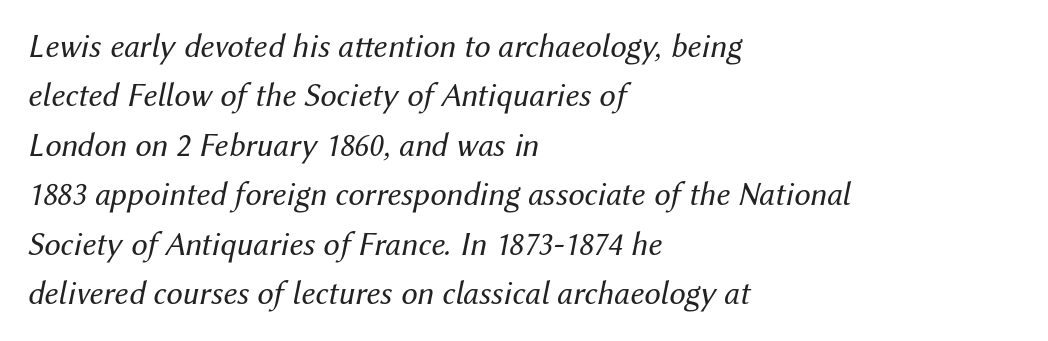
{"italic": "yes", "lean": "right", "slant_degrees": 12, "bold": "no", "weight": "regular", "width": "normal", "stroke_contrast": "medium", "x_height": "medium", "monospaced": "no", "underline": "no", "align": "left", "line_spacing": "normal", "line_spacing_ratio": 1.5, "letter_spacing": "normal", "letter_spacing_em": 0.0, "glyph_px": 33}
